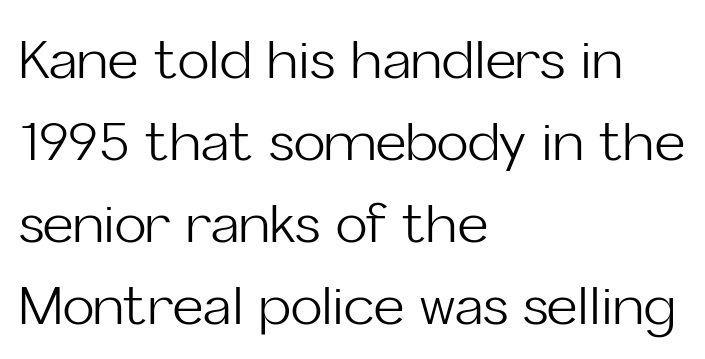
Q: Is the text bold? A: No.
Q: Is the text italic (slanted)? A: No, it is upright.
Q: Is the typeface a serif or a sans-serif typeface? A: Sans-serif.
Q: Is the text underlined? A: No.
Q: How is the paragraph aligned? A: Left-aligned.
Q: Is the spacing between letters normal or unusually wide? A: Normal.
Q: Is the spacing between lines tight, normal or loose? A: Normal.
Q: Width (condensed, normal, or wide)? A: Normal.
Q: Stroke contrast? A: Low.
Q: x-height? A: Medium.
Q: Monospaced? A: No.
